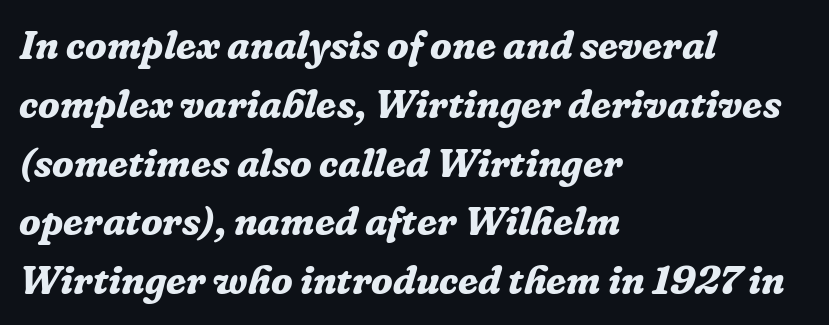
The designer left line spacing at the default. In terms of posture, this sample is oblique. Words appear dense and cohesive because spacing is normal. These words are printed bold, with thick strokes throughout. The rendering uses natural spacing where letterforms have individual widths.
